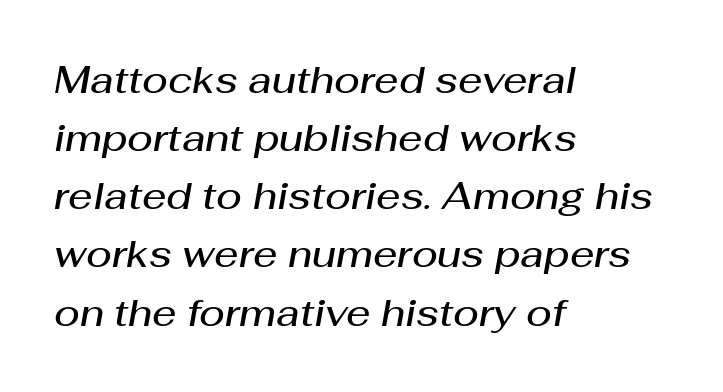
I'd describe the lettering as semibold — firm but not a full bold. One glance says typical: line gaps are just what's usual. Here the designer chose a conventional face with non-uniform glyph widths. The typography opts for an oblique posture over an upright one.
